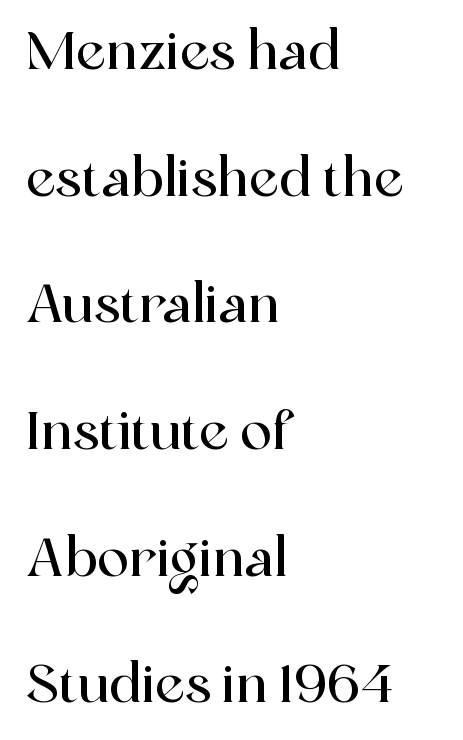
Q: Is the text italic (slanted)? A: No, it is upright.
Q: Is the typeface a serif or a sans-serif typeface? A: Serif.
Q: Is the text underlined? A: No.
Q: How is the paragraph aligned? A: Left-aligned.
Q: Is the spacing between letters normal or unusually wide? A: Normal.
Q: Is the spacing between lines tight, normal or loose? A: Loose.
Q: Width (condensed, normal, or wide)? A: Normal.
Q: x-height? A: Medium.
Q: Monospaced? A: No.
